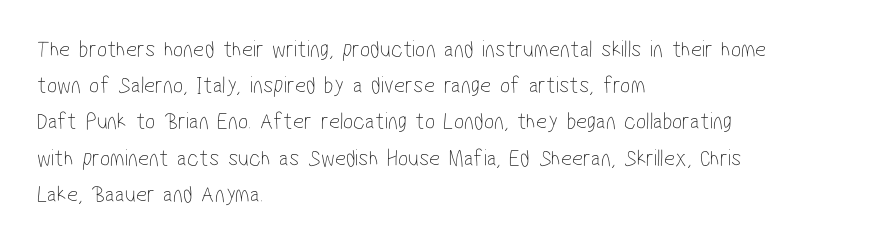
{"bold": "no", "underline": "no", "align": "left", "line_spacing": "normal", "line_spacing_ratio": 1.51, "letter_spacing": "normal", "letter_spacing_em": 0.0, "glyph_px": 24}
